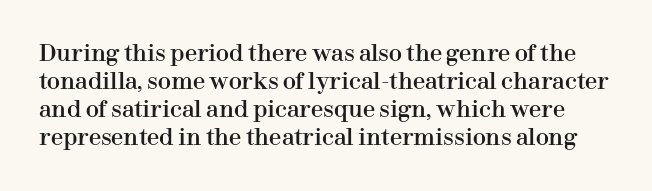
The image shows 22 px text type, upright; set normal line spacing (1.28x), normal letter spacing, not underlined.
